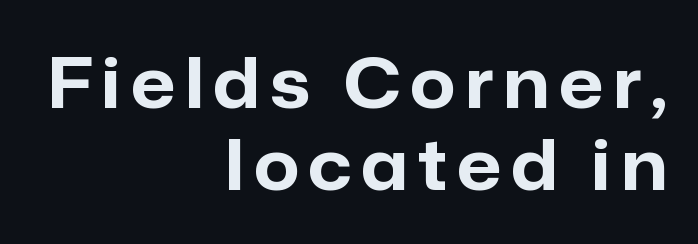
The image shows 70 px bold sans-serif type, upright; set right-aligned, line spacing 1.17x, not underlined; low stroke contrast and a medium x-height.
